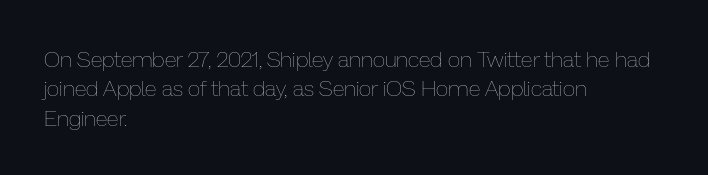
Caption: face not bold, strokes unweighted. Whoever set this chose a conventional vertical rhythm. This sample uses plain, unmodified letter spacing. The lettering stays uniformly vertical, giving the passage a roman look. Rule under the text: the space is simply empty.
